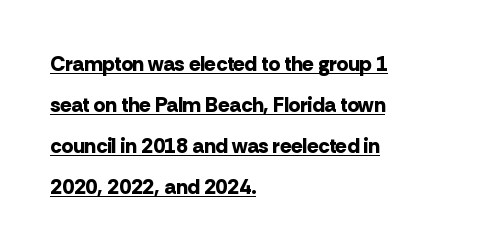
Q: Is the text bold? A: Yes.
Q: Is the text italic (slanted)? A: No, it is upright.
Q: Is the text underlined? A: Yes.
Q: How is the paragraph aligned? A: Left-aligned.
Q: Is the spacing between letters normal or unusually wide? A: Normal.
Q: Is the spacing between lines tight, normal or loose? A: Loose.
